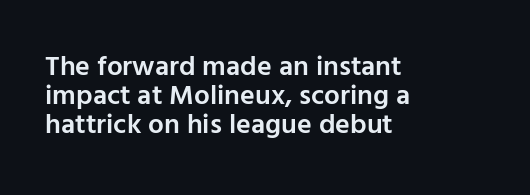
Q: Is the text bold? A: Semi-bold.
Q: Is the text italic (slanted)? A: No, it is upright.
Q: Is the typeface a serif or a sans-serif typeface? A: Sans-serif.
Q: Is the text underlined? A: No.
Q: How is the paragraph aligned? A: Left-aligned.
Q: Is the spacing between letters normal or unusually wide? A: Normal.
Q: Is the spacing between lines tight, normal or loose? A: Tight.
Q: Width (condensed, normal, or wide)? A: Normal.
Q: Stroke contrast? A: Low.
Q: x-height? A: Medium.
Q: Monospaced? A: No.
